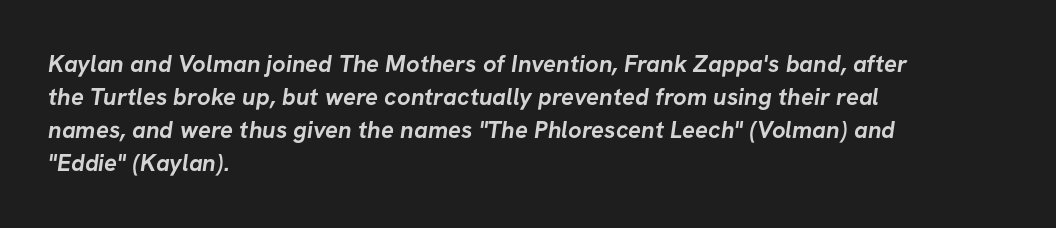
The image shows 24 px bold type; set left-aligned, normal line spacing (1.38x), normal letter spacing, not underlined.
